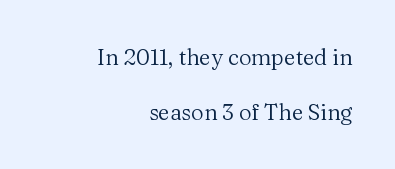
If you drew a ruler down the right edge, every line would touch it. Characters remain perfectly vertical along every line. The words here are not underlined. Baseline-to-baseline distance is far greater than the letter height.
